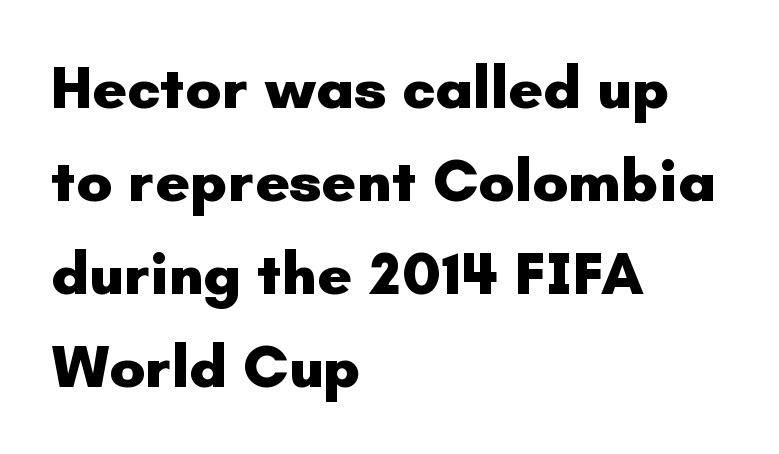
{"serif": "no", "italic": "no", "bold": "yes", "weight": "heavy", "width": "normal", "stroke_contrast": "low", "x_height": "small", "monospaced": "no", "underline": "no", "align": "left", "line_spacing": "normal", "line_spacing_ratio": 1.55, "letter_spacing": "normal", "letter_spacing_em": 0.0, "glyph_px": 60}
